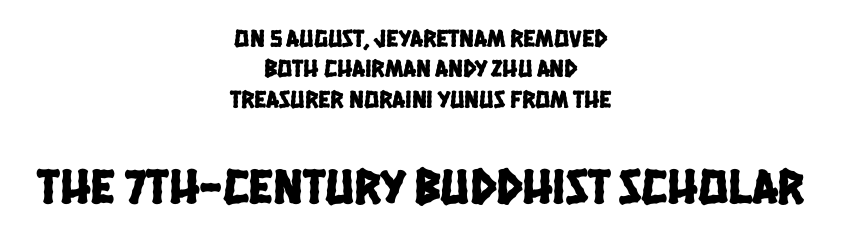
The image shows 50 px condensed sans-serif type; set centered, line spacing 1.22x, normal letter spacing, not underlined; the second (bottom) block is 2.0x larger; low stroke contrast and a large x-height.
